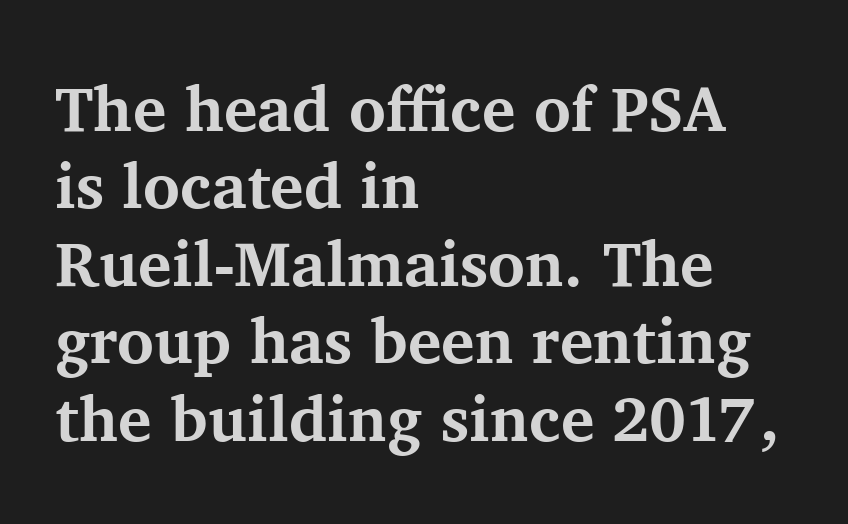
Q: Is the text bold? A: Yes.
Q: Is the text italic (slanted)? A: No, it is upright.
Q: Is the typeface a serif or a sans-serif typeface? A: Serif.
Q: Is the text underlined? A: No.
Q: How is the paragraph aligned? A: Left-aligned.
Q: Is the spacing between letters normal or unusually wide? A: Normal.
Q: Width (condensed, normal, or wide)? A: Normal.
Q: Stroke contrast? A: Medium.
Q: x-height? A: Medium.
Q: Monospaced? A: No.
